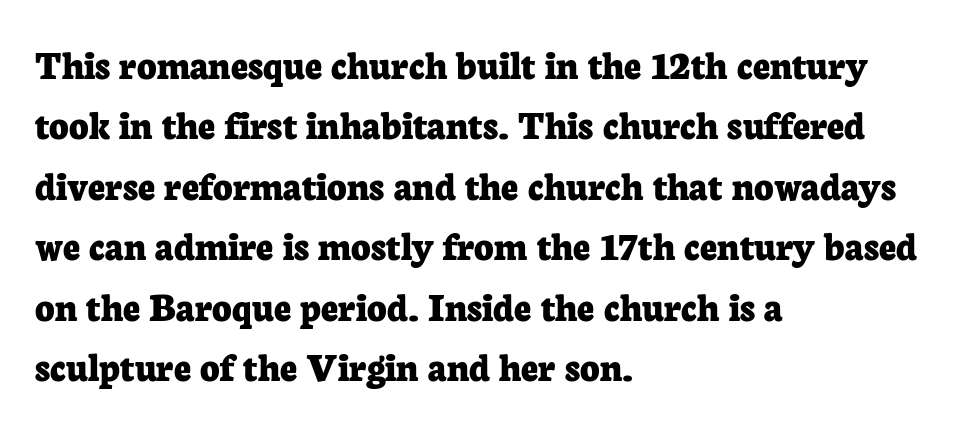
Q: Is the text bold? A: Yes.
Q: Is the text italic (slanted)? A: No, it is upright.
Q: Is the typeface a serif or a sans-serif typeface? A: Serif.
Q: Is the text underlined? A: No.
Q: How is the paragraph aligned? A: Left-aligned.
Q: Is the spacing between letters normal or unusually wide? A: Normal.
Q: Is the spacing between lines tight, normal or loose? A: Normal.
Q: Width (condensed, normal, or wide)? A: Normal.
Q: Stroke contrast? A: Low.
Q: x-height? A: Medium.
Q: Monospaced? A: No.
